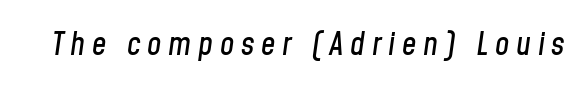
{"italic": "yes", "lean": "right", "slant_degrees": 8, "width": "condensed", "stroke_contrast": "low", "x_height": "medium", "monospaced": "no", "underline": "no", "letter_spacing": "wide", "letter_spacing_em": 0.21, "glyph_px": 32}
